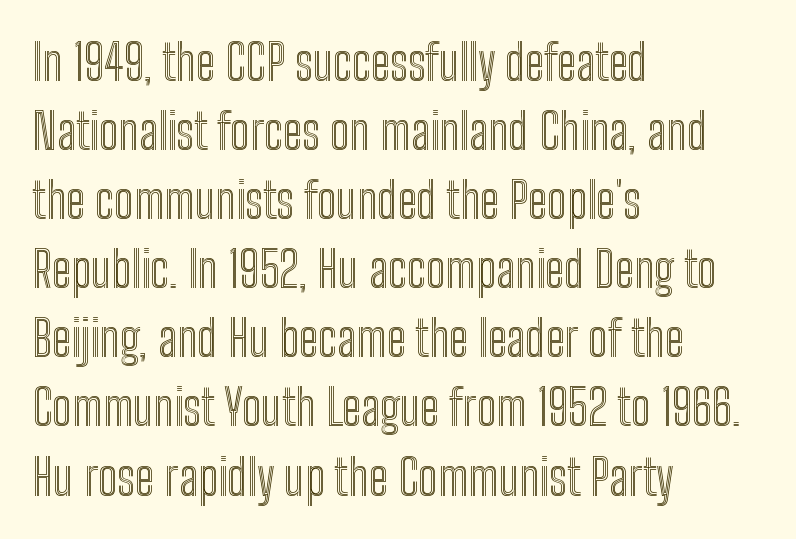
The image shows 49 px condensed type, upright; set left-aligned, normal line spacing (1.41x), normal letter spacing, not underlined; a medium x-height.
